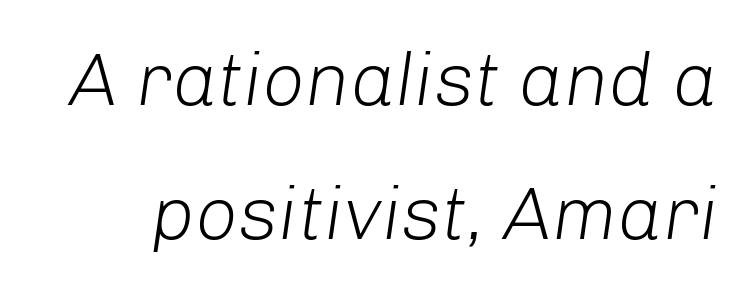
The image shows 75 px light type, italic (leaning right); set line spacing 1.79x, normal letter spacing, not underlined; low stroke contrast and a medium x-height.
